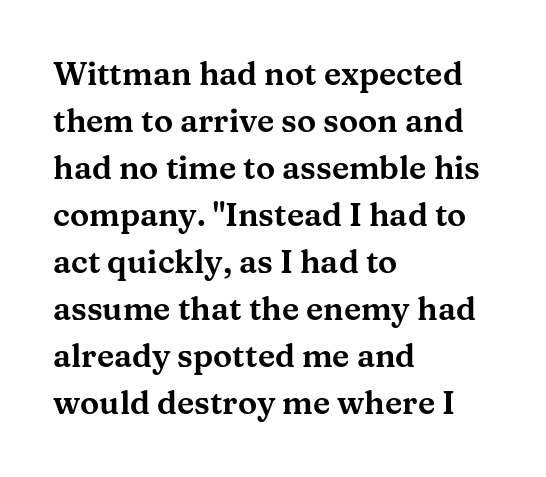
Q: Is the text italic (slanted)? A: No, it is upright.
Q: Is the typeface a serif or a sans-serif typeface? A: Serif.
Q: Is the text underlined? A: No.
Q: How is the paragraph aligned? A: Left-aligned.
Q: Is the spacing between letters normal or unusually wide? A: Normal.
Q: Is the spacing between lines tight, normal or loose? A: Normal.
Q: Width (condensed, normal, or wide)? A: Wide.
Q: Stroke contrast? A: Medium.
Q: x-height? A: Medium.
Q: Monospaced? A: No.
